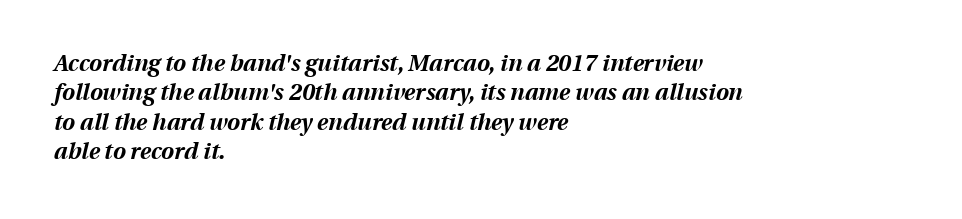
The image shows 23 px bold type, italic (leaning right); set left-aligned, normal line spacing (1.28x), normal letter spacing, not underlined.
